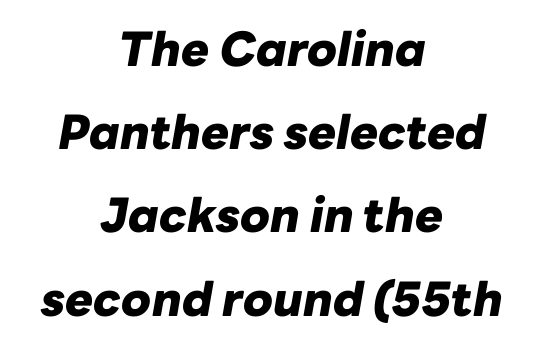
{"italic": "yes", "lean": "right", "slant_degrees": 10, "bold": "yes", "weight": "heavy", "width": "normal", "stroke_contrast": "low", "x_height": "medium", "monospaced": "no", "underline": "no", "align": "center", "line_spacing_ratio": 1.77, "letter_spacing": "normal", "letter_spacing_em": 0.0, "glyph_px": 47}
